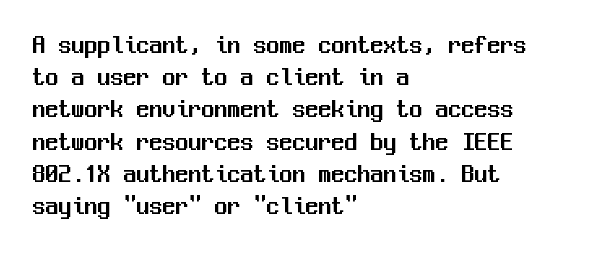
You could call the tracking neutral — neither tight nor loose. Posture: upright roman. Which margin do the lines hug? The left one — the right edge is uneven. Decoration check: the copy has no underline.
